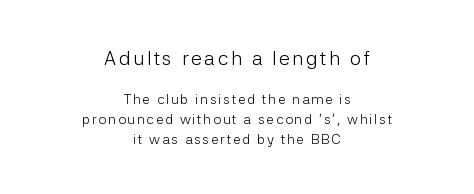
Q: Is the text bold? A: No.
Q: Is the text italic (slanted)? A: No, it is upright.
Q: Is the text underlined? A: No.
Q: How is the paragraph aligned? A: Centered.
Q: Is the spacing between lines tight, normal or loose? A: Normal.
Q: Which block of text is set in a larger size, the first (top) or the second (bottom)? A: The first (top) one.
